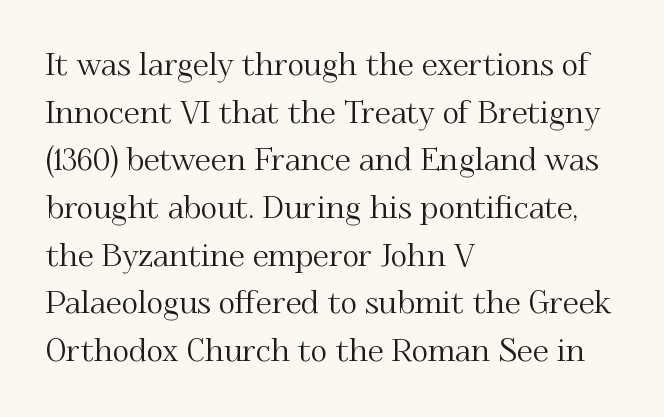
{"serif": "yes", "italic": "no", "width": "normal", "stroke_contrast": "medium", "x_height": "small", "monospaced": "no", "underline": "no", "align": "left", "line_spacing": "normal", "line_spacing_ratio": 1.49, "letter_spacing": "normal", "letter_spacing_em": 0.0, "glyph_px": 32}
